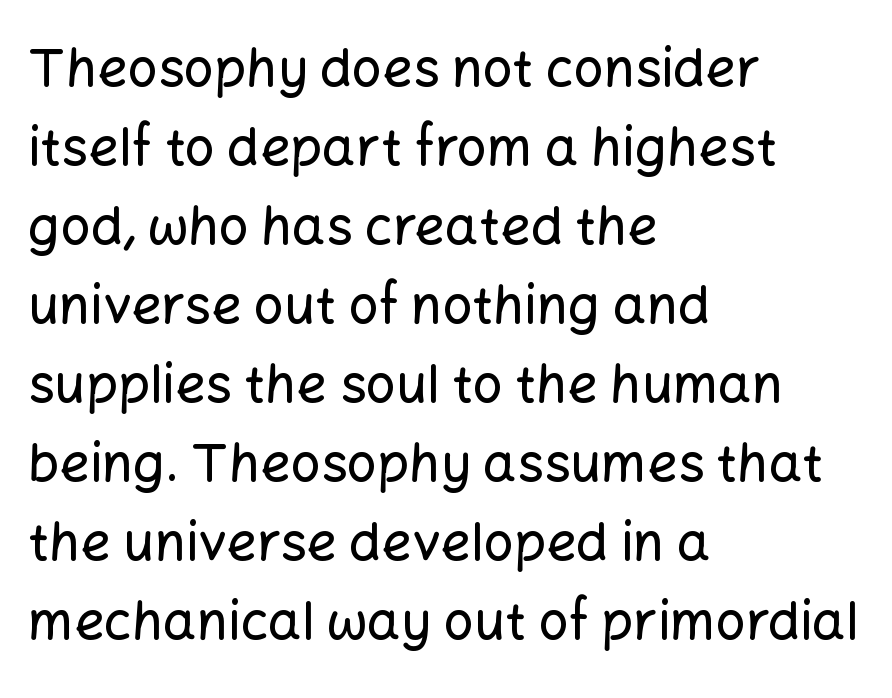
{"serif": "no", "italic": "no", "width": "normal", "stroke_contrast": "low", "x_height": "medium", "monospaced": "no", "underline": "no", "align": "left", "line_spacing": "normal", "line_spacing_ratio": 1.49, "letter_spacing": "normal", "letter_spacing_em": 0.0, "glyph_px": 53}
